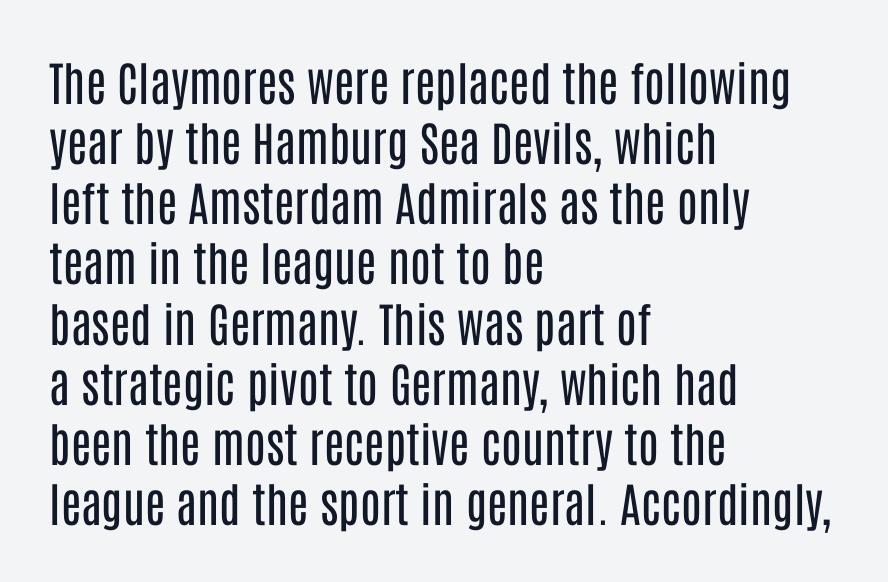
The image shows 47 px regular-weight, condensed sans-serif type, upright; set left-aligned, normal line spacing (1.28x), normal letter spacing, not underlined; low stroke contrast and a large x-height.
